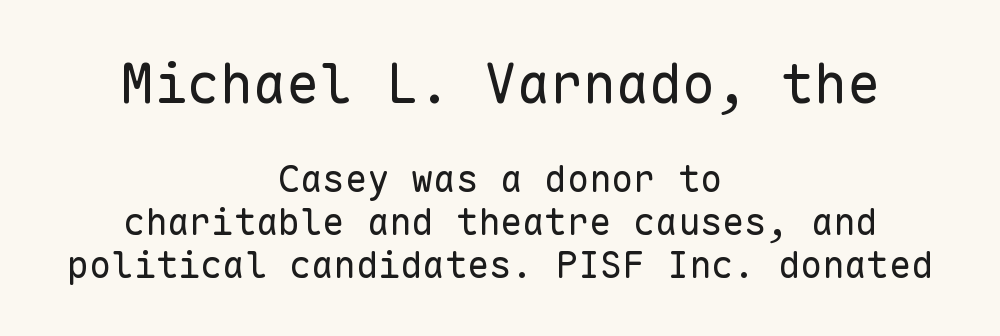
Q: Is the text bold? A: No.
Q: Is the text italic (slanted)? A: No, it is upright.
Q: Is the typeface a serif or a sans-serif typeface? A: Sans-serif.
Q: Is the text underlined? A: No.
Q: How is the paragraph aligned? A: Centered.
Q: Is the spacing between letters normal or unusually wide? A: Normal.
Q: Which block of text is set in a larger size, the first (top) or the second (bottom)? A: The first (top) one.
Q: Width (condensed, normal, or wide)? A: Normal.
Q: Stroke contrast? A: Low.
Q: x-height? A: Medium.
Q: Monospaced? A: Yes.
